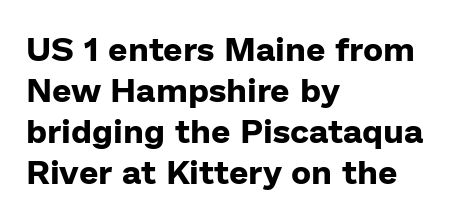
{"serif": "no", "italic": "no", "bold": "yes", "weight": "bold", "width": "normal", "stroke_contrast": "low", "x_height": "medium", "monospaced": "no", "underline": "no", "align": "left", "line_spacing_ratio": 1.21, "letter_spacing": "normal", "letter_spacing_em": 0.0, "glyph_px": 34}
